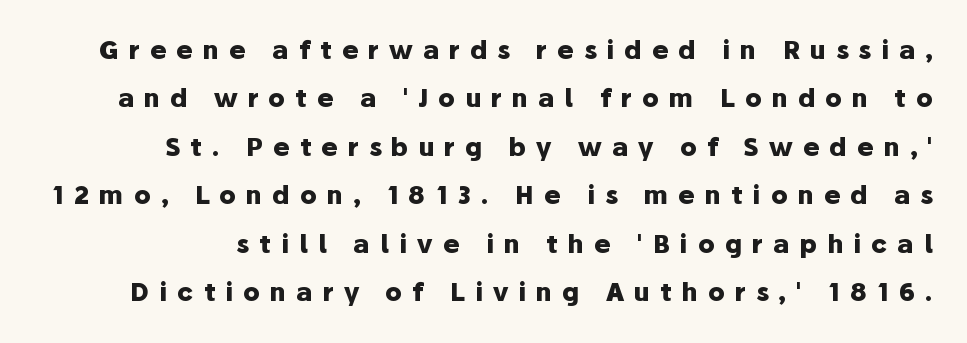
The image shows 25 px bold type, upright; set loose line spacing (1.94x), unusually wide letter spacing (+0.4 em), not underlined.
